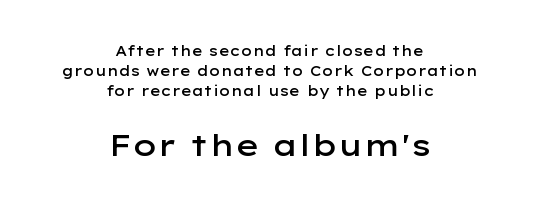
If you drew a line through each stem, it would be perfectly vertical. The tracking reads as untouched default to a designer's eye. Proportional: the letters do not fall into vertical columns. Descenders are the only things crossing below the line. A normal amount of white space separates one row of letters from the next.
